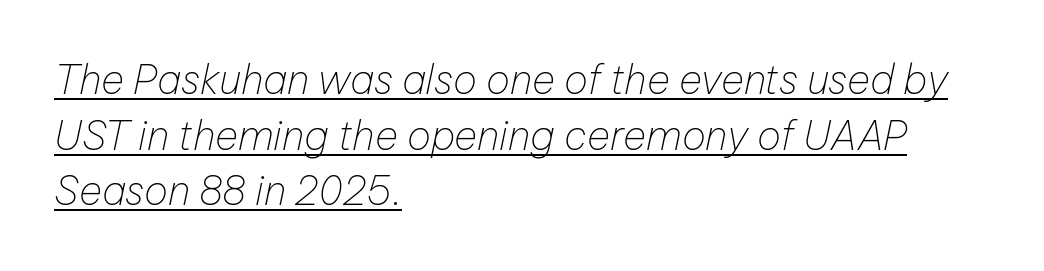
{"italic": "yes", "lean": "right", "slant_degrees": 12, "bold": "no", "weight": "thin", "width": "normal", "stroke_contrast": "low", "x_height": "medium", "monospaced": "no", "underline": "yes", "align": "left", "line_spacing": "normal", "line_spacing_ratio": 1.39, "letter_spacing": "normal", "letter_spacing_em": 0.0, "glyph_px": 40}
